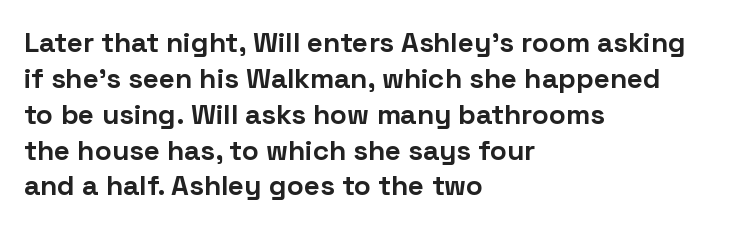
The image shows 28 px bold sans-serif type, upright; set left-aligned, normal line spacing (1.28x), normal letter spacing, not underlined; low stroke contrast and a medium x-height.
